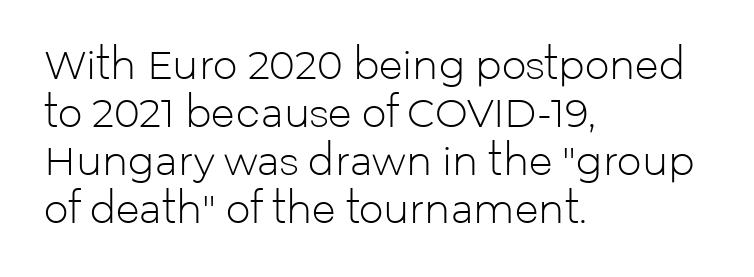
Q: Is the text bold? A: No.
Q: Is the text italic (slanted)? A: No, it is upright.
Q: Is the typeface a serif or a sans-serif typeface? A: Sans-serif.
Q: Is the text underlined? A: No.
Q: How is the paragraph aligned? A: Left-aligned.
Q: Is the spacing between letters normal or unusually wide? A: Normal.
Q: Width (condensed, normal, or wide)? A: Normal.
Q: Stroke contrast? A: Low.
Q: x-height? A: Medium.
Q: Monospaced? A: No.
